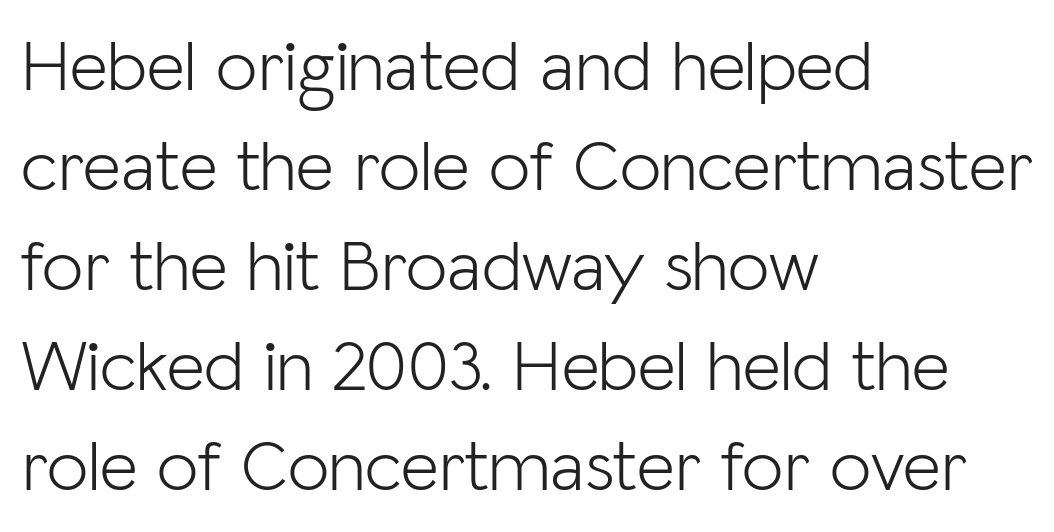
Q: Is the text bold? A: No.
Q: Is the text italic (slanted)? A: No, it is upright.
Q: Is the typeface a serif or a sans-serif typeface? A: Sans-serif.
Q: Is the text underlined? A: No.
Q: How is the paragraph aligned? A: Left-aligned.
Q: Is the spacing between letters normal or unusually wide? A: Normal.
Q: Is the spacing between lines tight, normal or loose? A: Normal.
Q: Width (condensed, normal, or wide)? A: Normal.
Q: Stroke contrast? A: Low.
Q: x-height? A: Medium.
Q: Monospaced? A: No.
